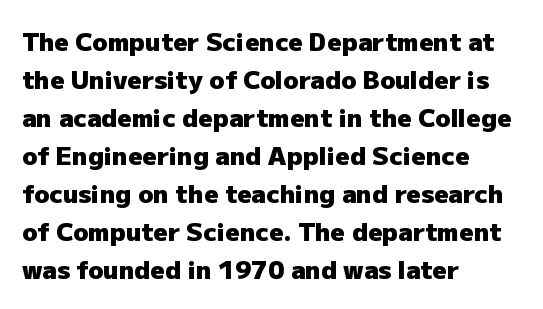
The image shows 25 px bold type, upright; set left-aligned, normal line spacing (1.52x), normal letter spacing, not underlined.
